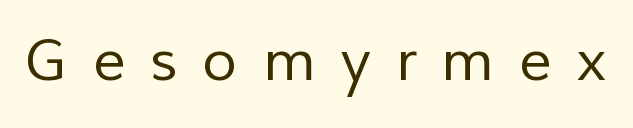
{"serif": "no", "bold": "no", "weight": "regular", "width": "normal", "stroke_contrast": "low", "x_height": "medium", "monospaced": "no", "underline": "no", "letter_spacing": "wide", "letter_spacing_em": 0.44, "glyph_px": 57}
